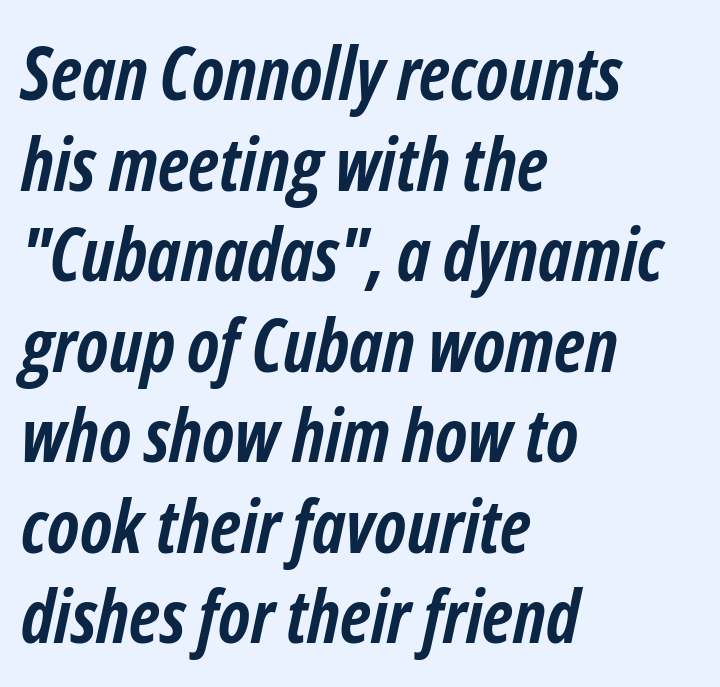
Q: Is the text bold? A: Yes.
Q: Is the text italic (slanted)? A: Yes, it leans right by about 12 degrees.
Q: Is the text underlined? A: No.
Q: How is the paragraph aligned? A: Left-aligned.
Q: Is the spacing between letters normal or unusually wide? A: Normal.
Q: Width (condensed, normal, or wide)? A: Condensed.
Q: Stroke contrast? A: Low.
Q: x-height? A: Medium.
Q: Monospaced? A: No.
